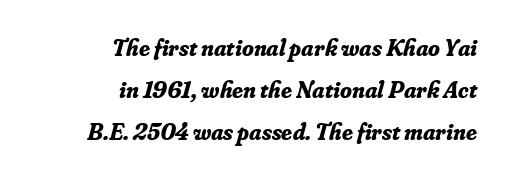
Q: Is the text bold? A: Yes.
Q: Is the text italic (slanted)? A: Yes, it leans right by about 16 degrees.
Q: Is the text underlined? A: No.
Q: How is the paragraph aligned? A: Right-aligned.
Q: Is the spacing between letters normal or unusually wide? A: Normal.
